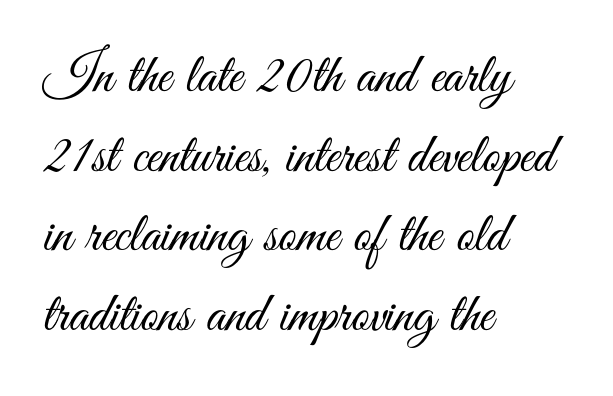
The image shows 56 px light, condensed sans-serif type; set left-aligned, normal line spacing (1.42x), normal letter spacing, not underlined; medium stroke contrast and a small x-height.
